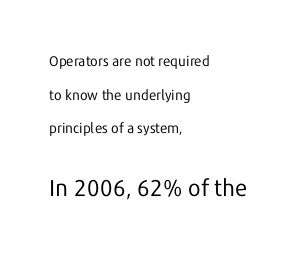
The image shows 23 px text type, upright; set left-aligned, loose line spacing (2.4x), normal letter spacing, not underlined; the second (bottom) block is 1.64x larger.
